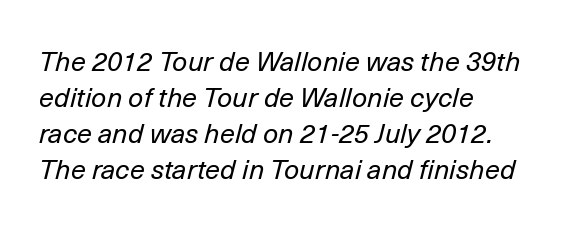
Is the letter spacing exaggerated? No — it looks like the ordinary default. Weight: not bold — regular or lighter. The rendering uses a moderate line-height, typical for paragraphs. Horizontal alignment here is leftward, the default for most running prose. Check the space under the baseline: it is left empty. Style check: oblique.
